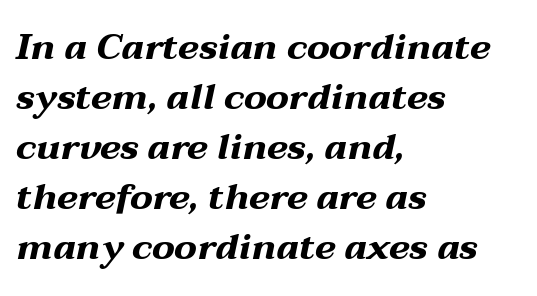
Q: Is the text bold? A: Yes.
Q: Is the text italic (slanted)? A: Yes, it leans right by about 12 degrees.
Q: Is the text underlined? A: No.
Q: How is the paragraph aligned? A: Left-aligned.
Q: Is the spacing between letters normal or unusually wide? A: Normal.
Q: Is the spacing between lines tight, normal or loose? A: Normal.
Q: Width (condensed, normal, or wide)? A: Wide.
Q: Stroke contrast? A: Medium.
Q: x-height? A: Medium.
Q: Monospaced? A: No.
